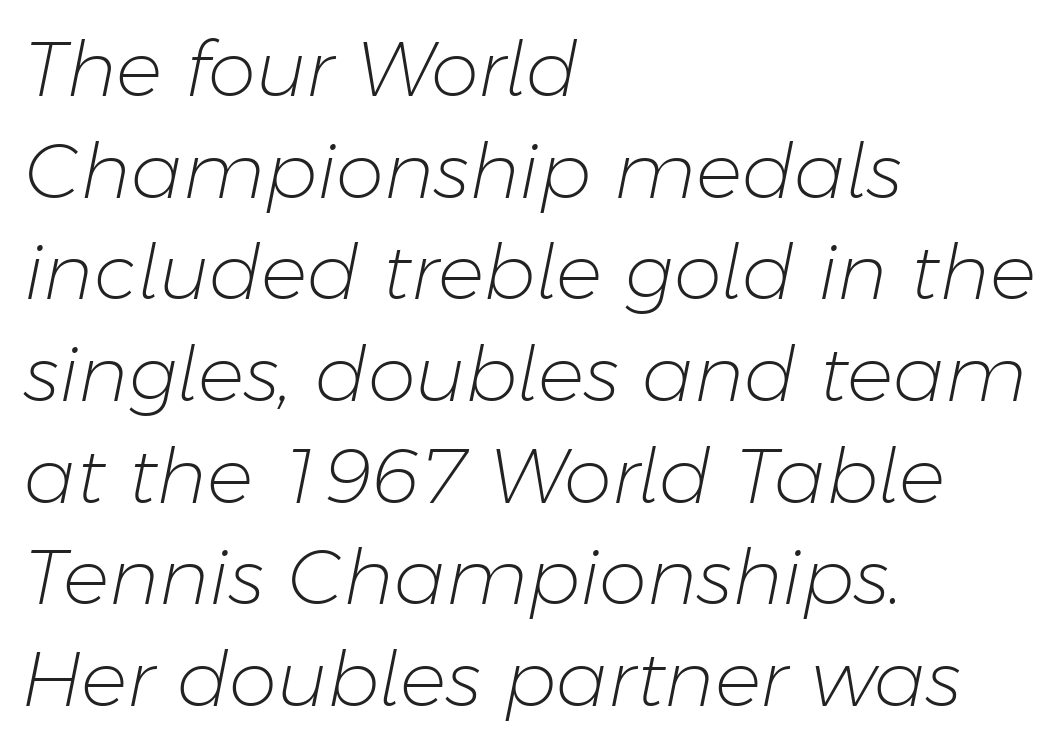
{"italic": "yes", "lean": "right", "slant_degrees": 11, "bold": "no", "weight": "light", "width": "normal", "stroke_contrast": "low", "x_height": "medium", "monospaced": "no", "underline": "no", "align": "left", "line_spacing": "normal", "line_spacing_ratio": 1.32, "letter_spacing": "normal", "letter_spacing_em": 0.0, "glyph_px": 77}
